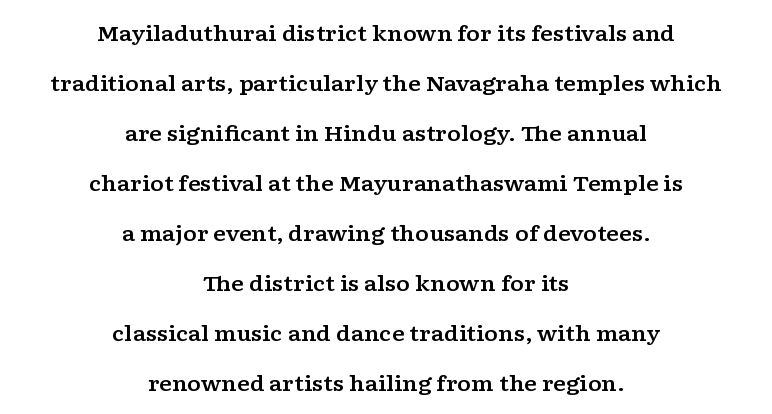
Short and long lines alike share a common midpoint. Standard letterfit; no display-style spreading of the glyphs. Quick note: interline space is abundant. The area under the type is left untouched.
